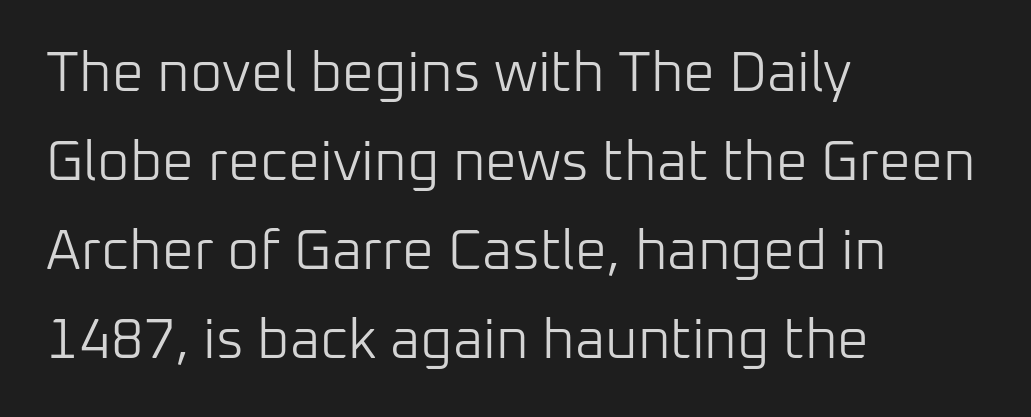
{"serif": "no", "italic": "no", "bold": "no", "weight": "light", "width": "normal", "stroke_contrast": "low", "x_height": "medium", "monospaced": "no", "underline": "no", "align": "left", "line_spacing": "normal", "line_spacing_ratio": 1.59, "letter_spacing": "normal", "letter_spacing_em": 0.0, "glyph_px": 56}
